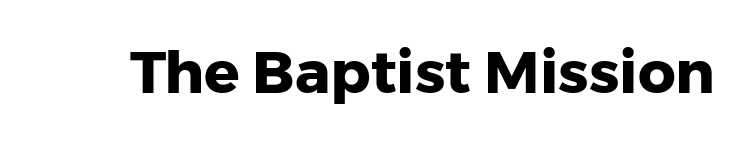
In terms of posture, this sample is upright. Typesetter's note: full bold, strokes at maximum text heaviness. Each word holds together tightly as a unit, with standard inter-letter gaps. The zone under the glyphs is completely vacant.
